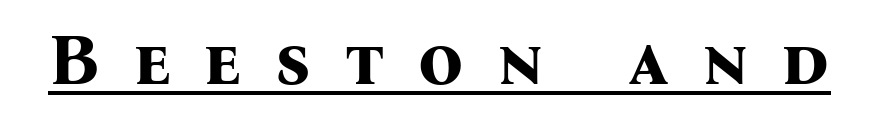
Q: Is the text bold? A: Yes.
Q: Is the text italic (slanted)? A: No, it is upright.
Q: Is the typeface a serif or a sans-serif typeface? A: Serif.
Q: Is the text underlined? A: Yes.
Q: Is the spacing between letters normal or unusually wide? A: Unusually wide.
Q: Width (condensed, normal, or wide)? A: Normal.
Q: Stroke contrast? A: Medium.
Q: x-height? A: Medium.
Q: Monospaced? A: No.
